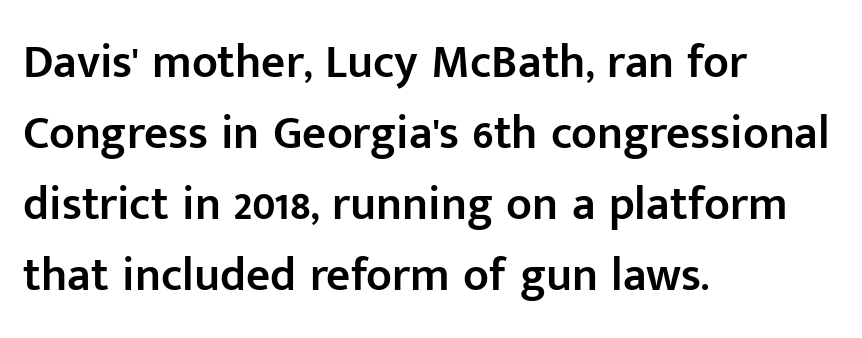
Bare-footed words on every line. The letters advance in unequal steps, a hallmark of proportional type. Do the letters lean? They stand straight. Notice the strokes are somewhat thickened but not fully heavy: this is a semibold. Notice how descenders clear the ascenders below comfortably — that's standard leading.
